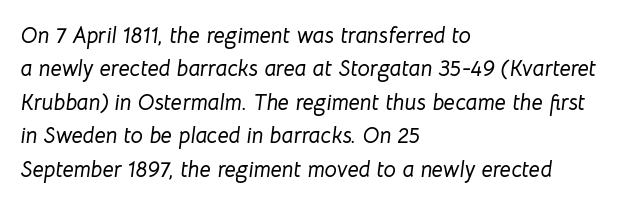
Q: Is the text italic (slanted)? A: Yes, it leans right by about 8 degrees.
Q: Is the text underlined? A: No.
Q: How is the paragraph aligned? A: Left-aligned.
Q: Is the spacing between letters normal or unusually wide? A: Normal.
Q: Is the spacing between lines tight, normal or loose? A: Normal.
